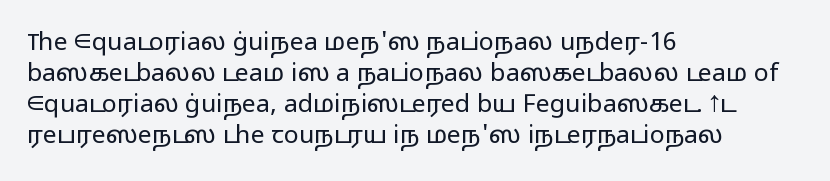
The image shows 25 px text type, upright; set left-aligned, line spacing 1.24x, normal letter spacing, not underlined.
